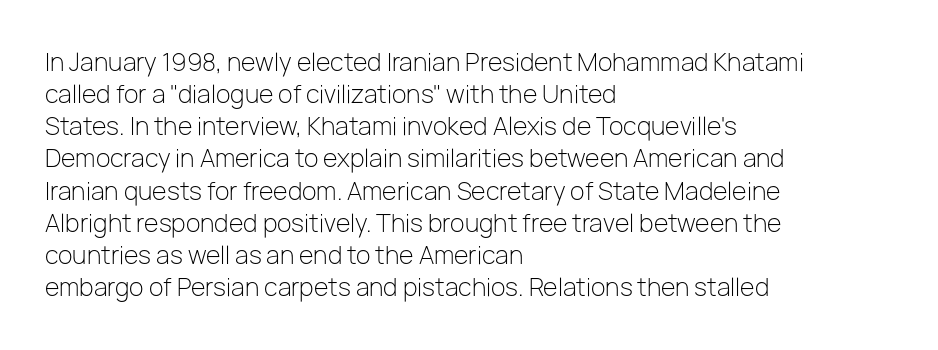
Q: Is the text bold? A: No.
Q: Is the text italic (slanted)? A: No, it is upright.
Q: Is the text underlined? A: No.
Q: How is the paragraph aligned? A: Left-aligned.
Q: Is the spacing between letters normal or unusually wide? A: Normal.
Q: Is the spacing between lines tight, normal or loose? A: Normal.
